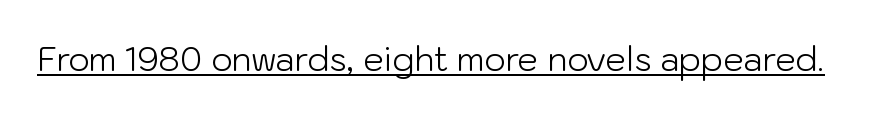
{"serif": "no", "italic": "no", "bold": "no", "weight": "light", "width": "normal", "stroke_contrast": "low", "x_height": "medium", "monospaced": "no", "underline": "yes", "letter_spacing": "normal", "letter_spacing_em": 0.0, "glyph_px": 33}
